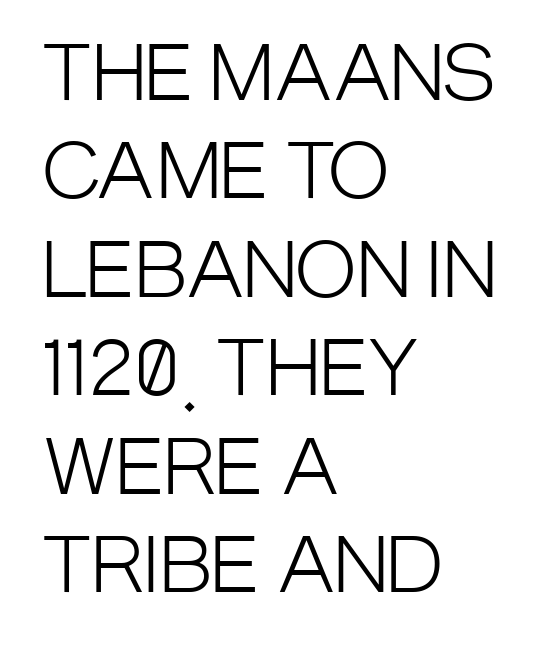
The image shows 74 px light, condensed sans-serif type, upright; set left-aligned, normal line spacing (1.33x), normal letter spacing, not underlined; low stroke contrast and a large x-height.
